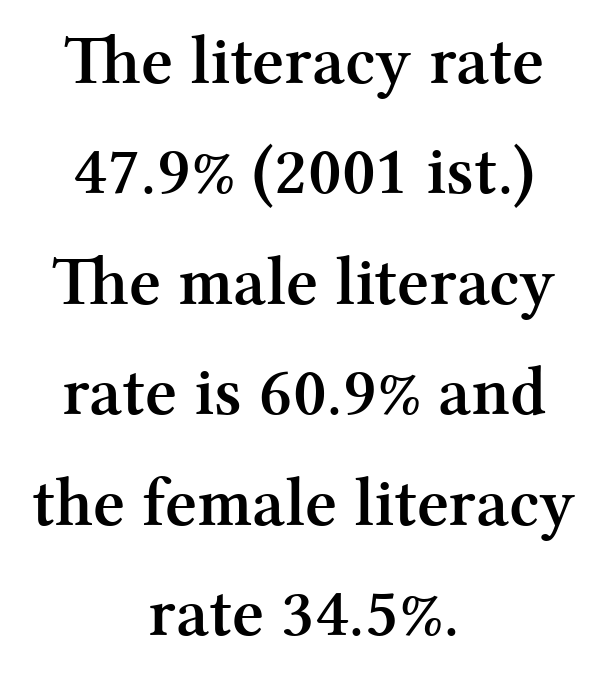
{"serif": "yes", "italic": "no", "bold": "yes", "weight": "semibold", "width": "normal", "stroke_contrast": "medium", "x_height": "medium", "monospaced": "no", "underline": "no", "align": "center", "line_spacing": "normal", "line_spacing_ratio": 1.6, "letter_spacing": "normal", "letter_spacing_em": 0.0, "glyph_px": 69}
